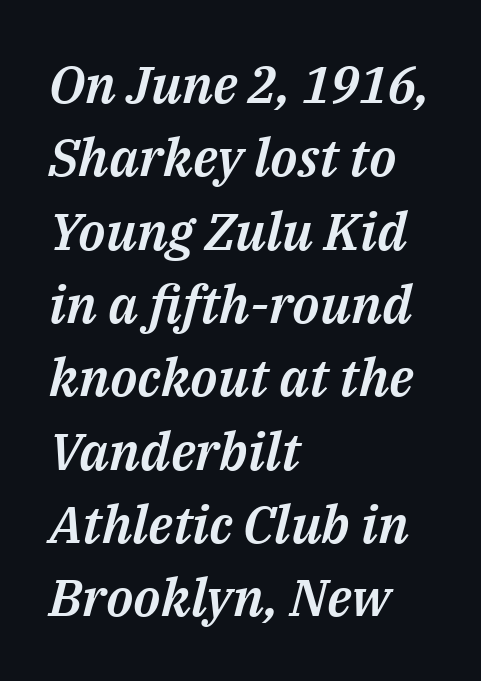
The image shows 52 px text type, italic (leaning right); set left-aligned, normal line spacing (1.41x), normal letter spacing, not underlined; medium stroke contrast and a medium x-height.
